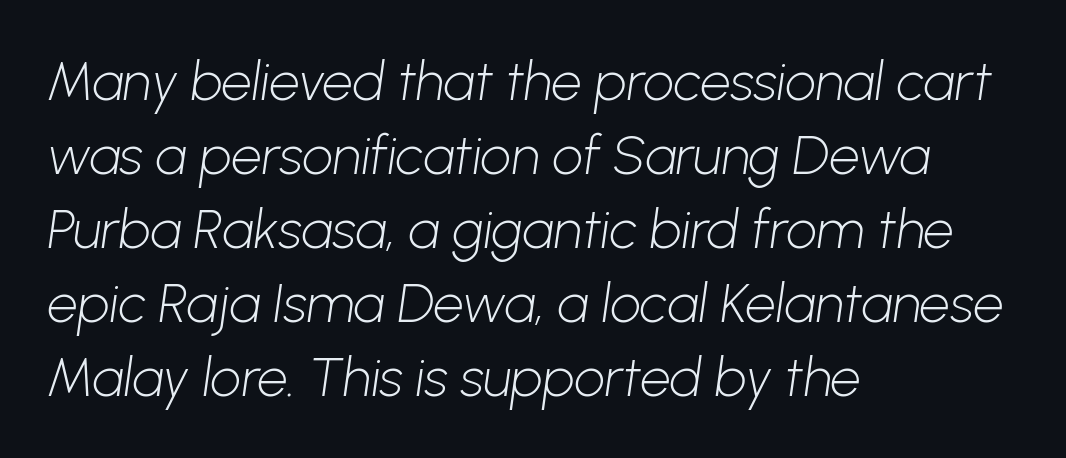
Think of a printed novel: that variable character pitch is what you see here. Serifs: no, the terminals of the letterforms are clean. Letters rest on an invisible, unmarked baseline. Look at the tracking — it's just the regular setting, nothing added. Is the block centered? No — it sits flush against the left margin. The face looks like a standard text weight, possibly lighter.
